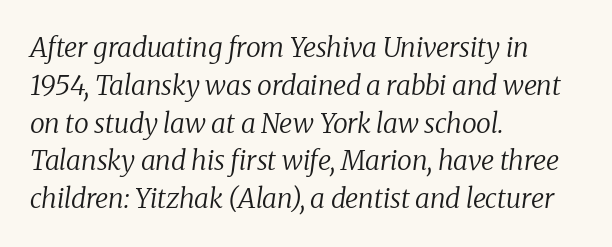
The image shows 27 px text type, italic (leaning right); set left-aligned, normal line spacing (1.4x), normal letter spacing, not underlined.
